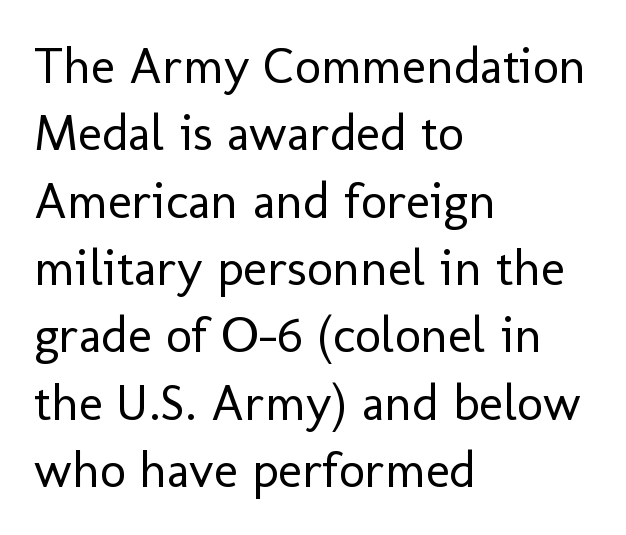
The weight tops out at a normal text grade. Normally led — the rows are evenly, conventionally spaced. If you drew a line through each stem, it would be perfectly vertical. Is this a fixed-width face? No — the glyphs have proportional, varying widths. Note: no serifs on the glyphs.
